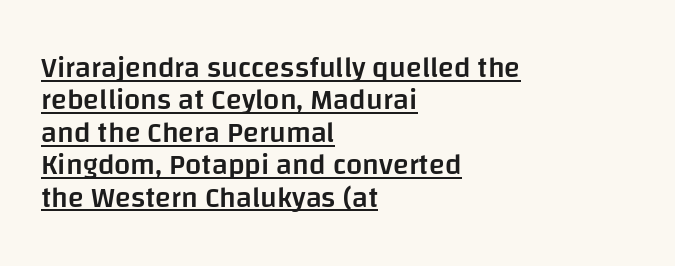
The image shows 29 px semibold sans-serif type, upright; set left-aligned, tight line spacing (1.12x), normal letter spacing, underlined; low stroke contrast and a large x-height.
